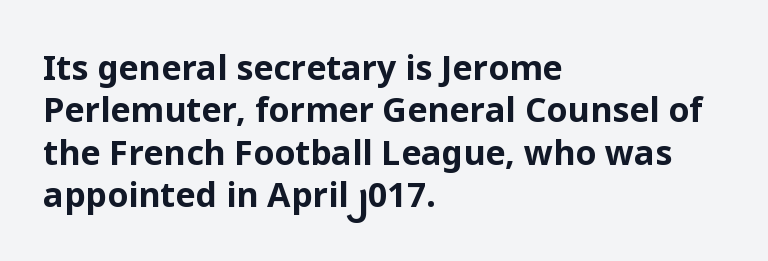
In terms of leading, this rendering sits right in the middle. Each line starts at the same left margin while the right side varies. This is the regular roman posture of the typeface. This is heavy type, rendered in bold. Unmarked baselines from the first word to the last.
